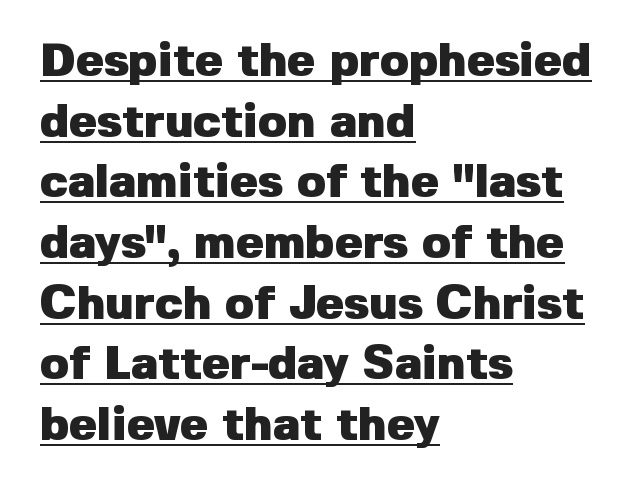
{"serif": "no", "italic": "no", "bold": "yes", "weight": "heavy", "width": "normal", "stroke_contrast": "low", "x_height": "medium", "monospaced": "no", "underline": "yes", "align": "left", "line_spacing": "normal", "line_spacing_ratio": 1.29, "letter_spacing": "normal", "letter_spacing_em": 0.0, "glyph_px": 47}
